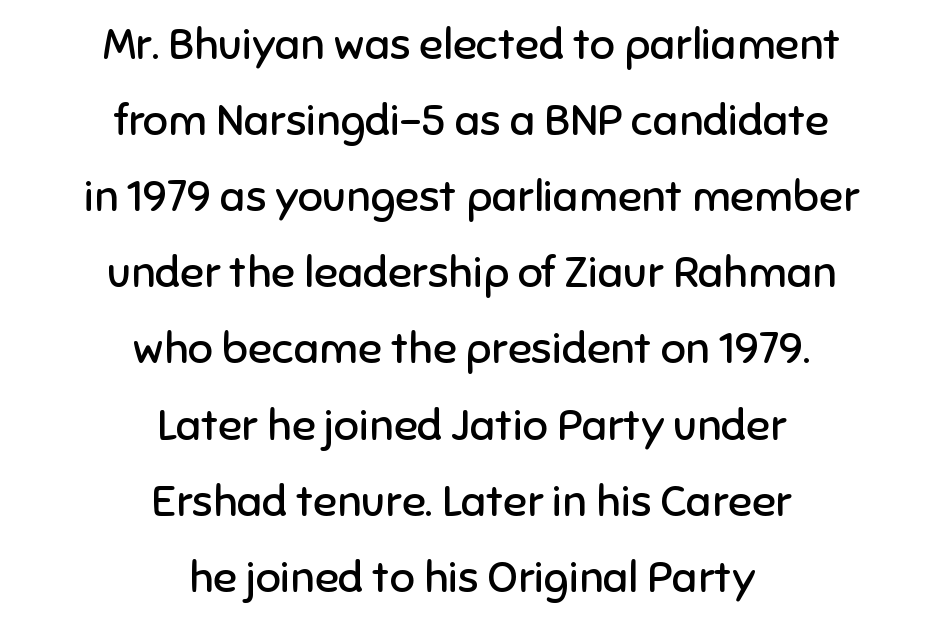
The image shows 44 px regular-weight sans-serif type, upright; set centered, line spacing 1.73x, normal letter spacing, not underlined; low stroke contrast and a medium x-height.
